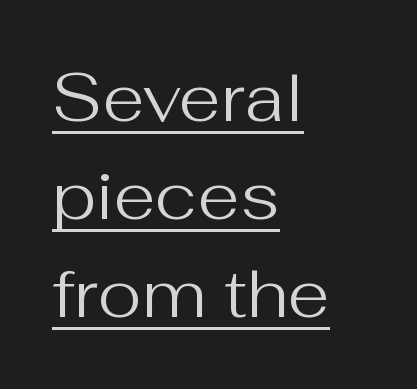
The ragged edge is on the right, which tells us the setting is flush left. Regarding leading, the lines here are spaced in the standard way. Posture: vertical. Varying glyph widths throughout — classic text-font behaviour.
